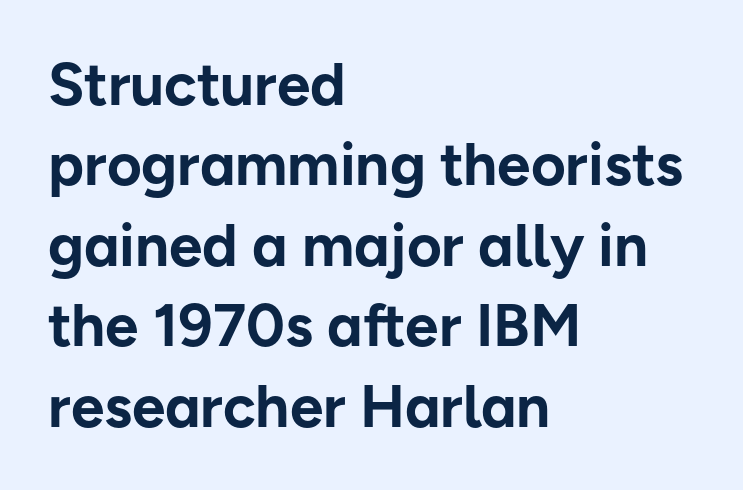
{"serif": "no", "italic": "no", "bold": "yes", "weight": "bold", "width": "normal", "stroke_contrast": "low", "x_height": "medium", "monospaced": "no", "underline": "no", "align": "left", "line_spacing": "normal", "line_spacing_ratio": 1.34, "letter_spacing": "normal", "letter_spacing_em": 0.0, "glyph_px": 60}
